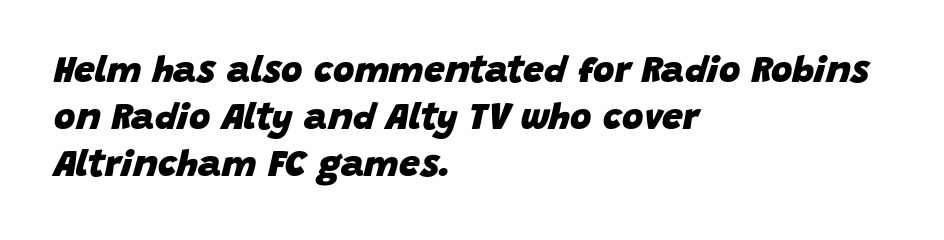
Q: Is the text bold? A: Yes.
Q: Is the text italic (slanted)? A: Yes, it leans right by about 15 degrees.
Q: Is the text underlined? A: No.
Q: How is the paragraph aligned? A: Left-aligned.
Q: Is the spacing between letters normal or unusually wide? A: Normal.
Q: Is the spacing between lines tight, normal or loose? A: Normal.
Q: Width (condensed, normal, or wide)? A: Normal.
Q: Stroke contrast? A: Low.
Q: x-height? A: Large.
Q: Monospaced? A: No.
